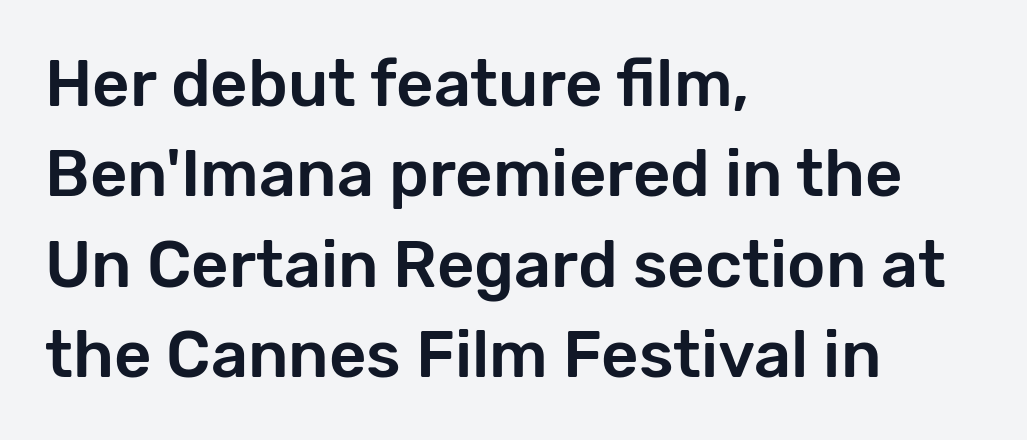
The image shows 65 px sans-serif type, upright; set left-aligned, normal line spacing (1.39x), normal letter spacing, not underlined; low stroke contrast and a medium x-height.
